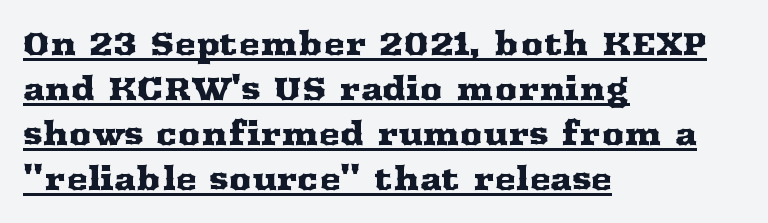
The image shows 32 px wide serif type, upright; set left-aligned, normal line spacing (1.41x), normal letter spacing, underlined; medium stroke contrast and a medium x-height.
